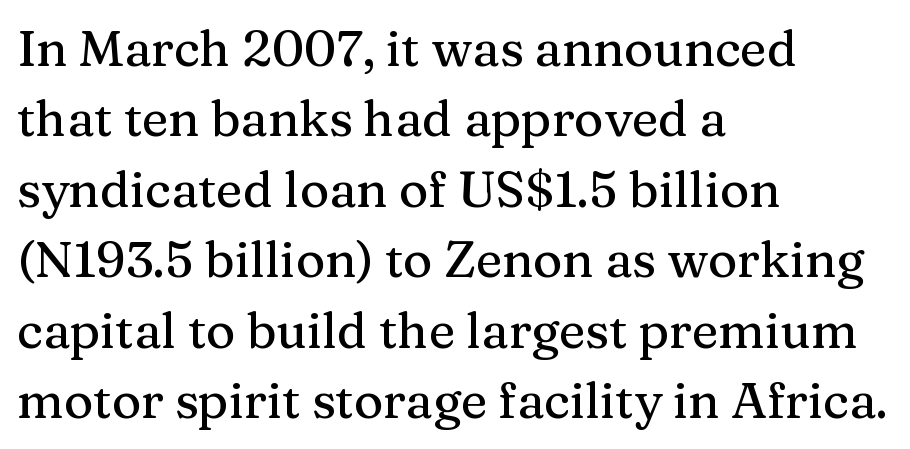
This sample is left-justified, so line endings fall wherever the words run out. Underlining? Definitely not there. Varying glyph widths throughout — classic text-font behaviour. In terms of leading, this rendering sits right in the middle.
